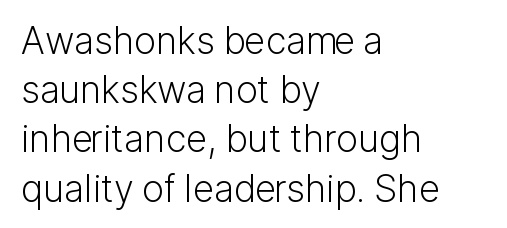
The image shows 37 px light sans-serif type, upright; set left-aligned, normal line spacing (1.33x), normal letter spacing, not underlined; low stroke contrast and a medium x-height.
